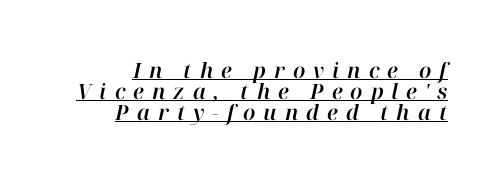
The image shows 21 px text type, italic (leaning right); set right-aligned, tight line spacing (0.99x), unusually wide letter spacing (+0.38 em), underlined.
